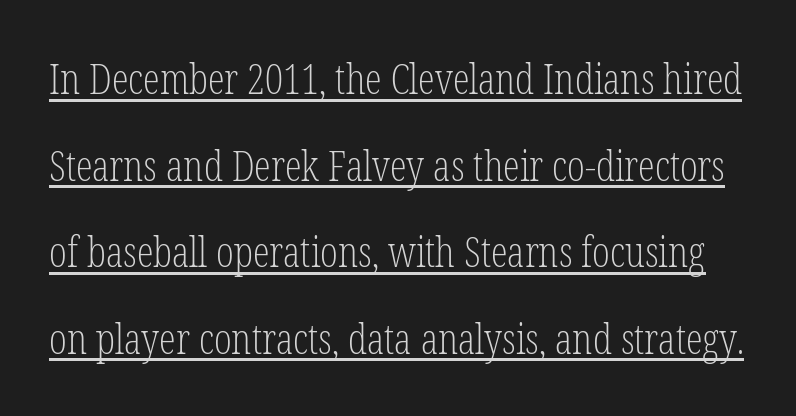
Italic: no, the glyphs are upright roman. Stroke mass is kept to a normal reading level or below. Standard letterfit; no display-style spreading of the glyphs. The face used here is proportionally spaced, like ordinary book or web type. The type family on display is of the serif kind. How would I describe the line gaps? Wide and relaxed.
